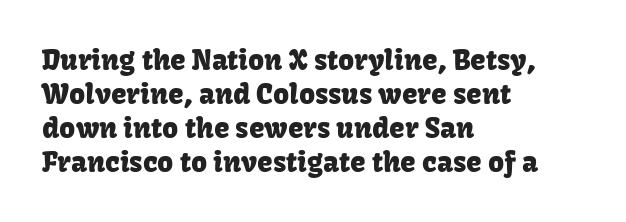
{"serif": "no", "italic": "no", "width": "normal", "stroke_contrast": "low", "x_height": "medium", "monospaced": "no", "underline": "no", "align": "left", "line_spacing_ratio": 1.21, "letter_spacing": "normal", "letter_spacing_em": 0.0, "glyph_px": 28}
